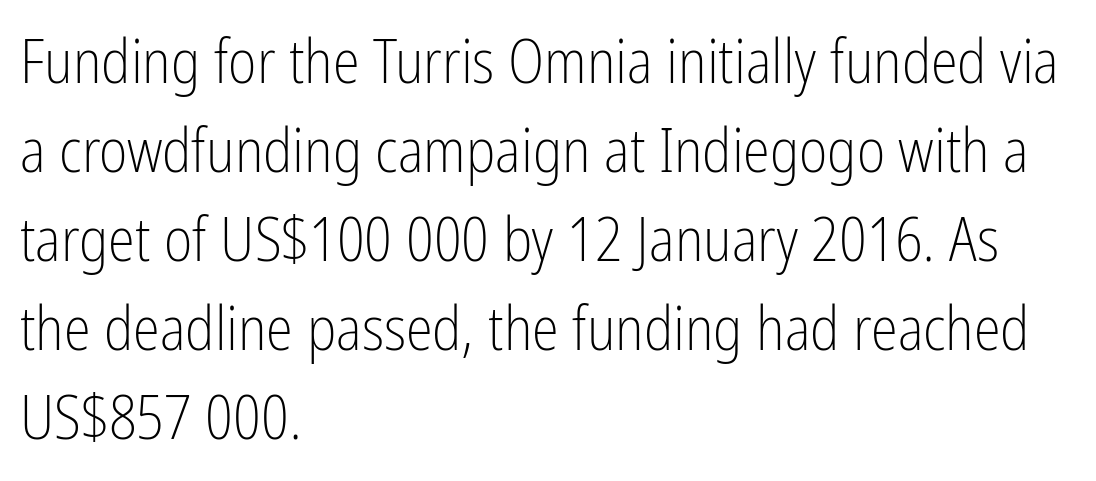
The image shows 61 px light, condensed sans-serif type, upright; set left-aligned, normal line spacing (1.46x), normal letter spacing, not underlined; low stroke contrast and a medium x-height.
